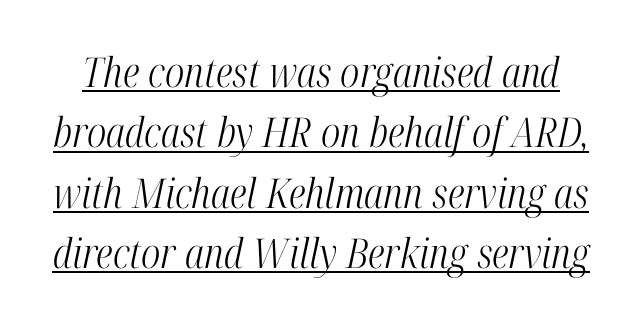
The image shows 41 px light, condensed serif type, italic (leaning right); set normal line spacing (1.47x), normal letter spacing, underlined; high stroke contrast and a medium x-height.
